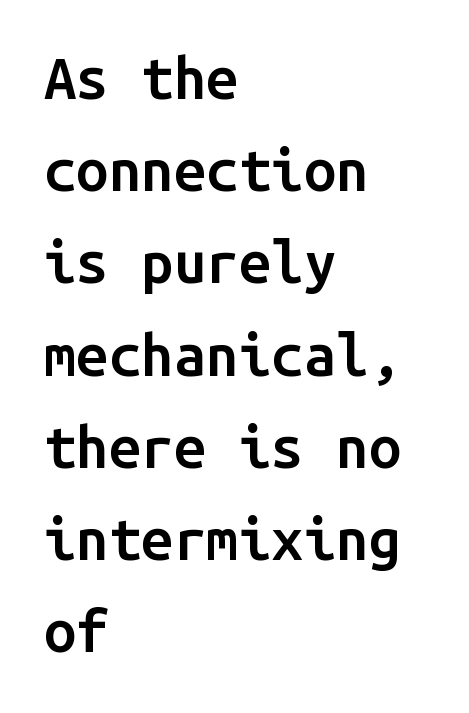
Q: Is the text bold? A: Semi-bold.
Q: Is the text italic (slanted)? A: No, it is upright.
Q: Is the typeface a serif or a sans-serif typeface? A: Sans-serif.
Q: Is the text underlined? A: No.
Q: How is the paragraph aligned? A: Left-aligned.
Q: Is the spacing between letters normal or unusually wide? A: Normal.
Q: Is the spacing between lines tight, normal or loose? A: Normal.
Q: Width (condensed, normal, or wide)? A: Normal.
Q: Stroke contrast? A: Low.
Q: x-height? A: Medium.
Q: Monospaced? A: Yes.
